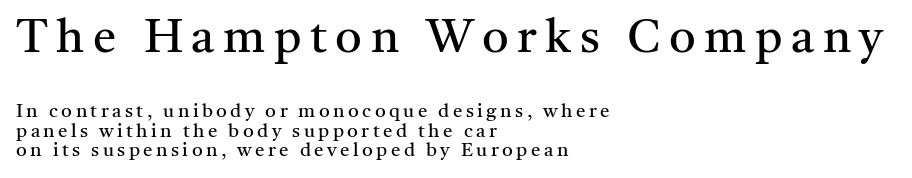
Is the type heavy? It reads as light-to-regular instead. Compared with typical paragraphs, the rows here are closer together. This rendering uses left alignment, leaving the right contour irregular. Designer's note — italics off, roman on. Spacing verdict: proportional, widths tailored to each character.
